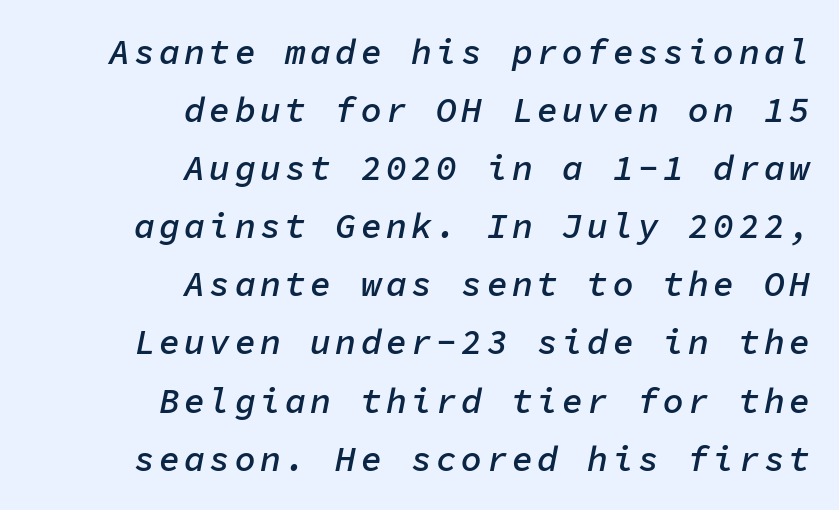
The image shows 35 px semibold type, italic (leaning right), monospaced; set right-aligned, normal line spacing (1.66x), not underlined; low stroke contrast and a medium x-height.
